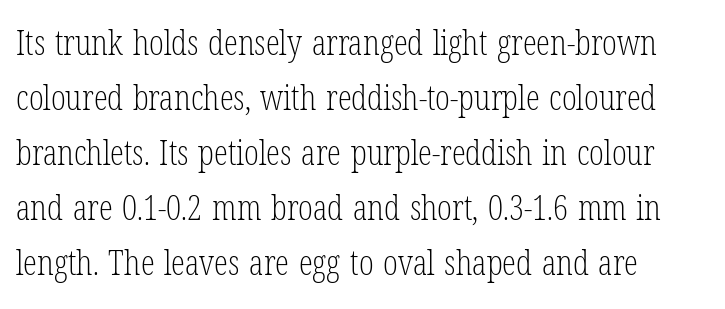
The image shows 35 px light, condensed serif type, upright; set left-aligned, normal line spacing (1.57x), normal letter spacing, not underlined; low stroke contrast and a medium x-height.
